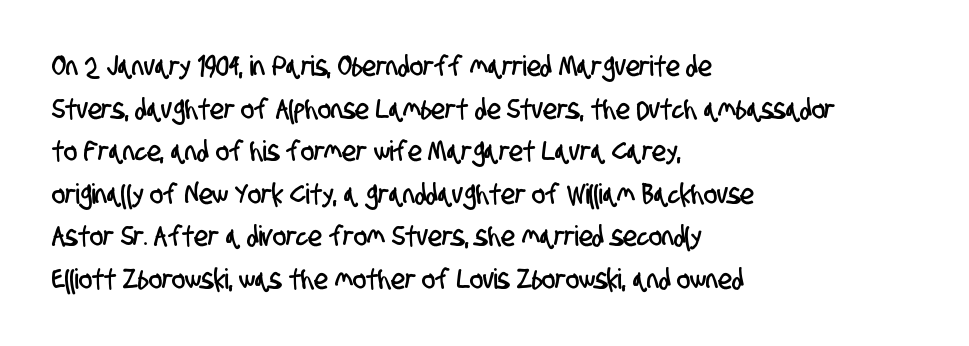
This sample has the flowing, uneven cadence of proportional lettering. I'd call this a sans setting — the letters go barefoot. Plain, unruled lines of type. Casual observation: everything's shoved over to the left.
